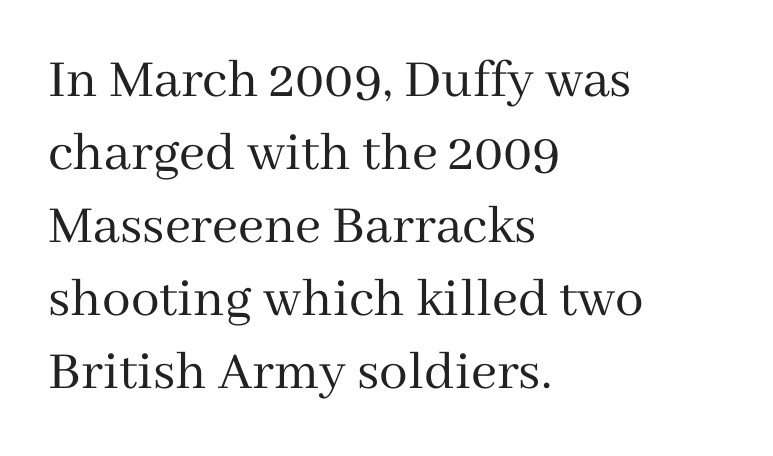
The image shows 57 px regular-weight serif type, upright; set left-aligned, normal line spacing (1.28x), normal letter spacing, not underlined; medium stroke contrast and a medium x-height.
